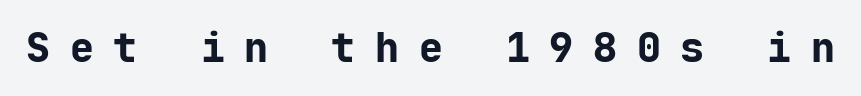
Q: Is the text bold? A: Yes.
Q: Is the text italic (slanted)? A: No, it is upright.
Q: Is the typeface a serif or a sans-serif typeface? A: Sans-serif.
Q: Is the text underlined? A: No.
Q: Is the spacing between letters normal or unusually wide? A: Unusually wide.
Q: Width (condensed, normal, or wide)? A: Normal.
Q: Stroke contrast? A: Low.
Q: x-height? A: Medium.
Q: Monospaced? A: Yes.
